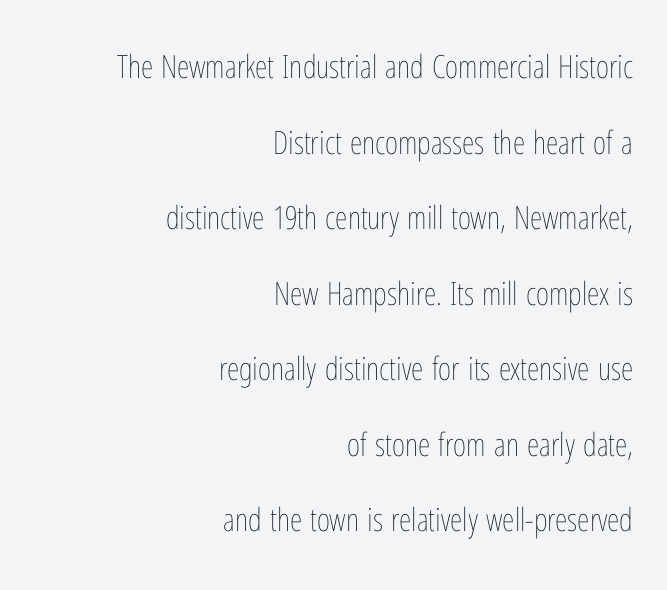
The image shows 32 px thin, condensed type, upright; set right-aligned, loose line spacing (2.36x), normal letter spacing, not underlined; low stroke contrast and a medium x-height.
